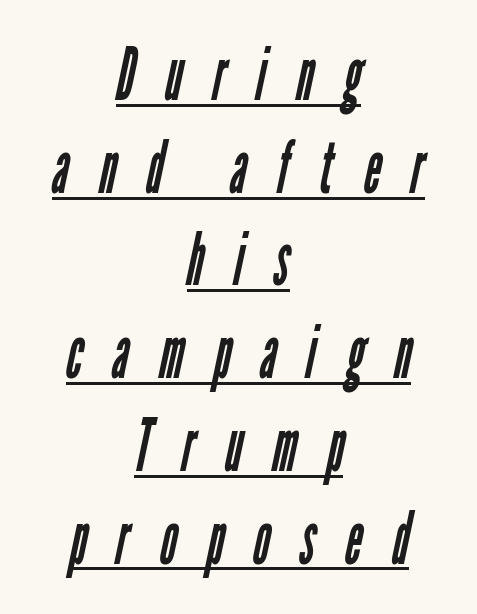
{"serif": "no", "bold": "no", "weight": "regular", "width": "condensed", "stroke_contrast": "low", "x_height": "medium", "monospaced": "no", "underline": "yes", "align": "center", "line_spacing": "normal", "line_spacing_ratio": 1.27, "letter_spacing": "wide", "letter_spacing_em": 0.41, "glyph_px": 73}
